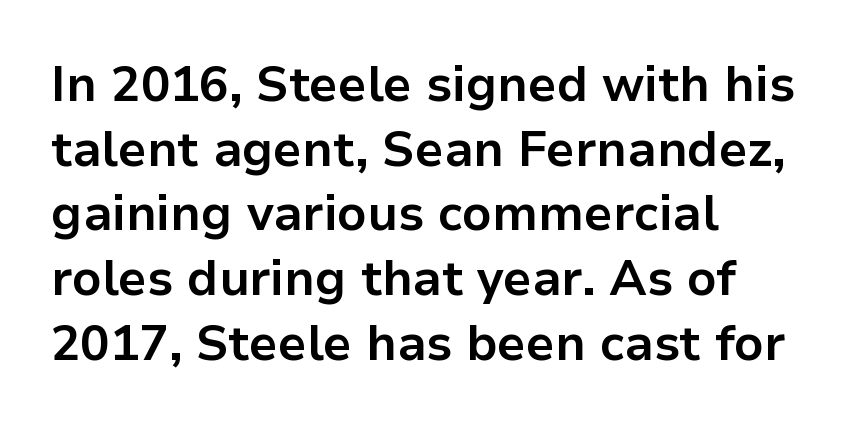
Italic? Not at all — the glyphs are vertical. Words appear dense and cohesive because spacing is normal. Check under the words: just untouched page. Each letter keeps its own natural width here, so spacing adapts to shape.
